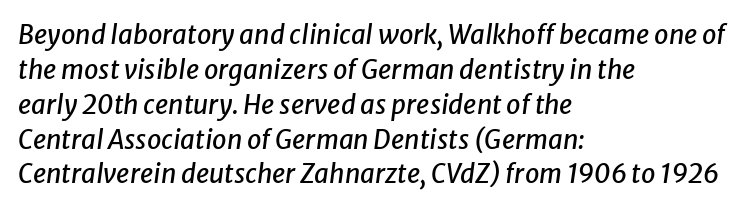
The specimen omits any rule beneath the text block's lines. The passage shown has conventional tracking throughout. The typesetter chose a ragged-right arrangement here. The specimen reads as italic at a glance.
